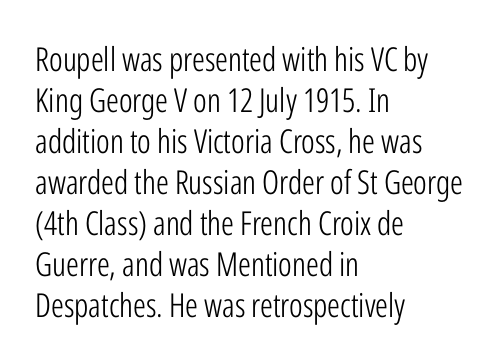
The image shows 33 px light, condensed sans-serif type, upright; set left-aligned, line spacing 1.24x, normal letter spacing, not underlined; low stroke contrast and a medium x-height.
